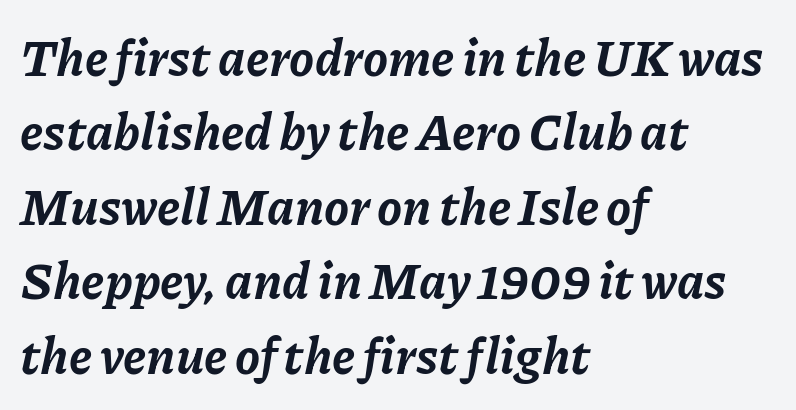
{"italic": "yes", "lean": "right", "slant_degrees": 11, "bold": "yes", "weight": "bold", "width": "normal", "stroke_contrast": "low", "x_height": "medium", "monospaced": "no", "underline": "no", "align": "left", "line_spacing": "normal", "line_spacing_ratio": 1.49, "letter_spacing": "normal", "letter_spacing_em": 0.0, "glyph_px": 50}
